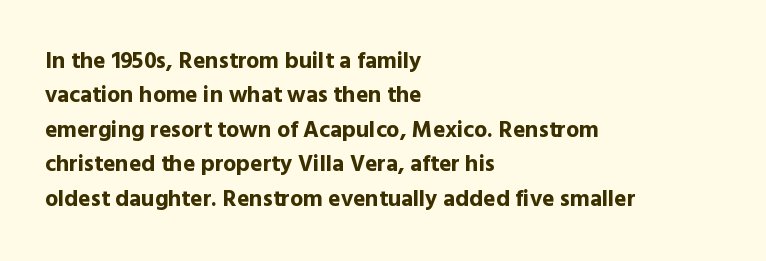
{"italic": "no", "bold": "yes", "underline": "no", "align": "left", "line_spacing": "normal", "line_spacing_ratio": 1.5, "letter_spacing": "normal", "letter_spacing_em": 0.0, "glyph_px": 23}
